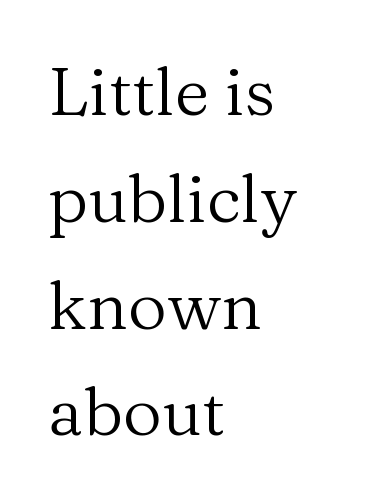
Q: Is the text bold? A: No.
Q: Is the text italic (slanted)? A: No, it is upright.
Q: Is the typeface a serif or a sans-serif typeface? A: Serif.
Q: Is the text underlined? A: No.
Q: How is the paragraph aligned? A: Left-aligned.
Q: Is the spacing between letters normal or unusually wide? A: Normal.
Q: Is the spacing between lines tight, normal or loose? A: Normal.
Q: Width (condensed, normal, or wide)? A: Normal.
Q: Stroke contrast? A: Medium.
Q: x-height? A: Medium.
Q: Monospaced? A: No.
